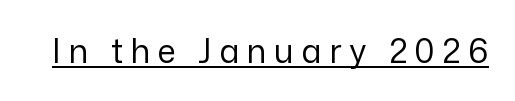
A baseline rule has been typeset under these characters. The weight would be labelled regular, book, light, or lighter still. The glyphs in this specimen are sans serif. Every stem runs plumb, perpendicular to the baseline. Inter-character spacing is expanded well beyond the font's built-in metrics. The face used here is proportionally spaced, like ordinary book or web type.
